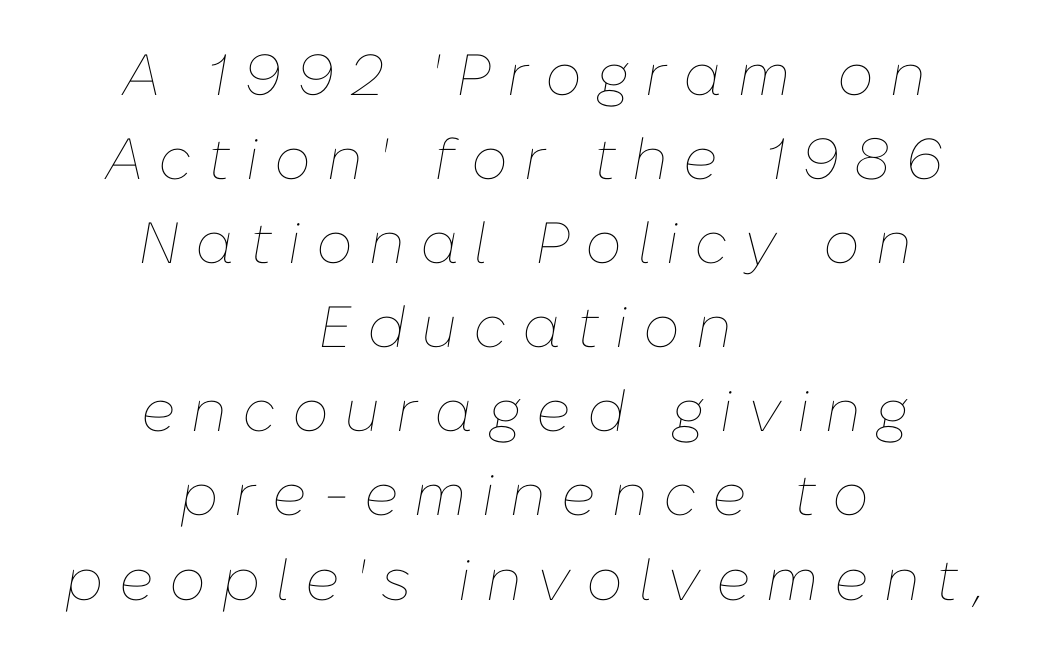
Looks like regular typesetting: each glyph gets only the width it needs. Is the letter spacing exaggerated? Yes — the characters are pushed far apart. The rows are spaced the way most documents space them. Underlining? Definitely not there. Notice how the passage keeps no hard edge, just a central spine. No heavy texture on the line: the type isn't bold.
